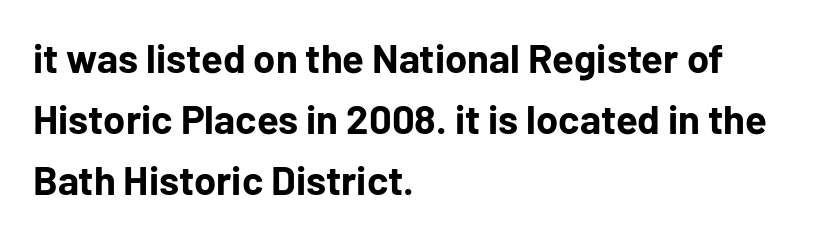
{"serif": "no", "italic": "no", "bold": "yes", "weight": "bold", "width": "normal", "stroke_contrast": "low", "x_height": "medium", "monospaced": "no", "underline": "no", "align": "left", "line_spacing": "normal", "line_spacing_ratio": 1.52, "letter_spacing": "normal", "letter_spacing_em": 0.0, "glyph_px": 40}
